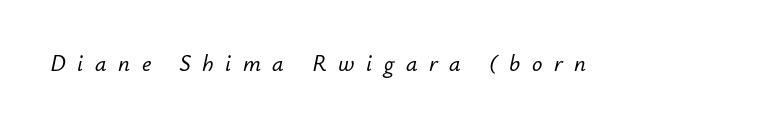
Characters are canted at an angle relative to the baseline's perpendicular. Descenders hang freely into open space. The horizontal fit of the characters is loose and conspicuously gappy.
